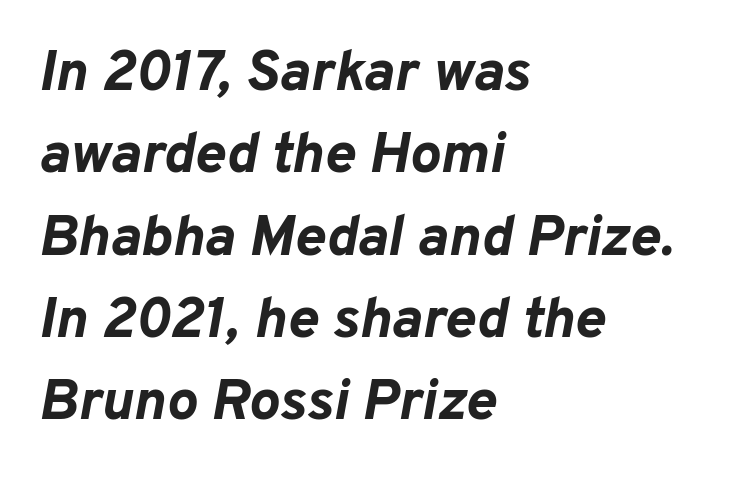
{"italic": "yes", "lean": "right", "slant_degrees": 10, "bold": "yes", "weight": "bold", "width": "normal", "stroke_contrast": "low", "x_height": "medium", "monospaced": "no", "underline": "no", "align": "left", "line_spacing": "normal", "line_spacing_ratio": 1.42, "letter_spacing": "normal", "letter_spacing_em": 0.0, "glyph_px": 58}
